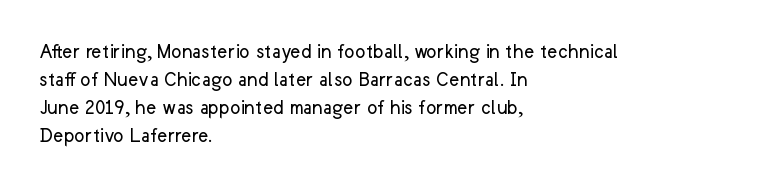
{"italic": "no", "bold": "no", "underline": "no", "align": "left", "line_spacing": "normal", "line_spacing_ratio": 1.27, "letter_spacing": "normal", "letter_spacing_em": 0.0, "glyph_px": 22}
